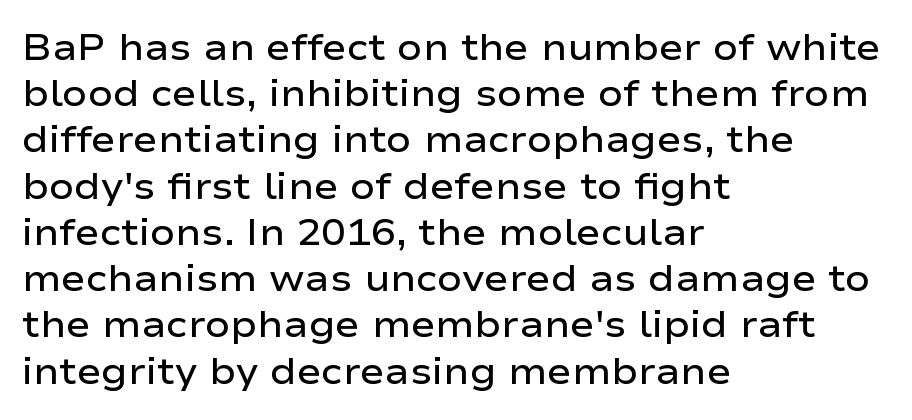
{"serif": "no", "italic": "no", "bold": "semi", "weight": "semibold", "width": "wide", "stroke_contrast": "low", "x_height": "medium", "monospaced": "no", "underline": "no", "align": "left", "line_spacing": "normal", "line_spacing_ratio": 1.25, "letter_spacing": "normal", "letter_spacing_em": 0.0, "glyph_px": 37}
